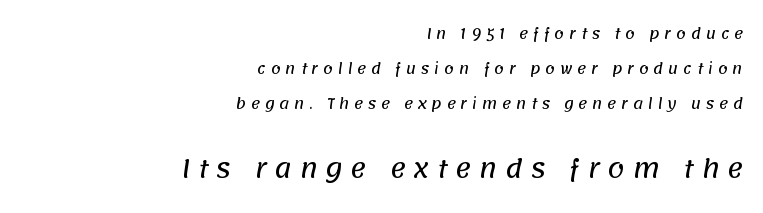
Between one letter and the next there's a generous, obvious gap. Underline: absent. A student would notice the bottom passage is typeset larger than what precedes it. The vertical gap from one line to the next is large. Line ends are locked; line starts wander.
